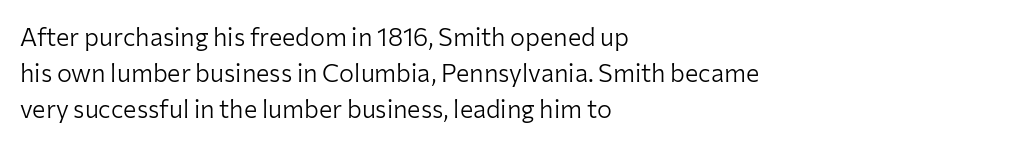
Q: Is the text bold? A: No.
Q: Is the text italic (slanted)? A: No, it is upright.
Q: Is the text underlined? A: No.
Q: How is the paragraph aligned? A: Left-aligned.
Q: Is the spacing between letters normal or unusually wide? A: Normal.
Q: Is the spacing between lines tight, normal or loose? A: Normal.
